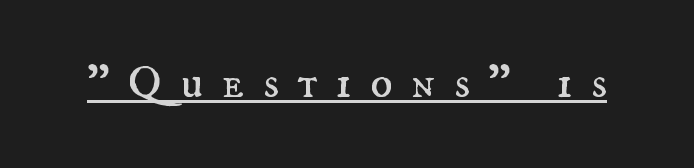
The image shows 46 px regular-weight type, upright; set unusually wide letter spacing (+0.4 em), underlined; medium stroke contrast and a small x-height.
